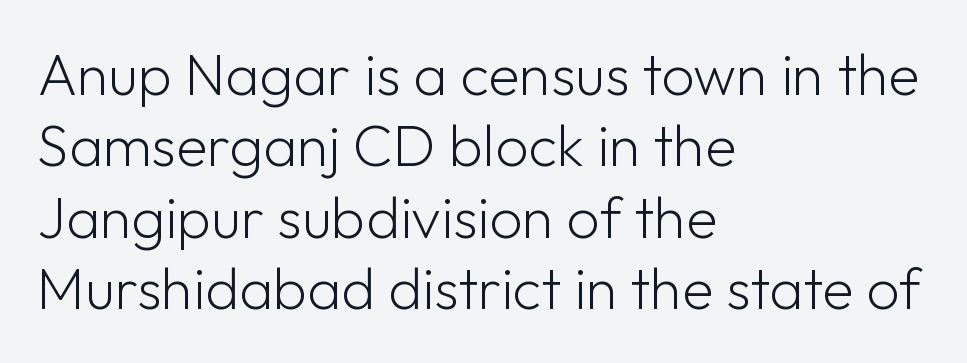
Is this a fixed-width face? No — the glyphs have proportional, varying widths. Classification — sans serif. The strokes carry an ordinary text weight at most. The rendering anchors every line to the left-hand side. Quick note: not italic, upright. Nobody touched the tracking dial on this one.
